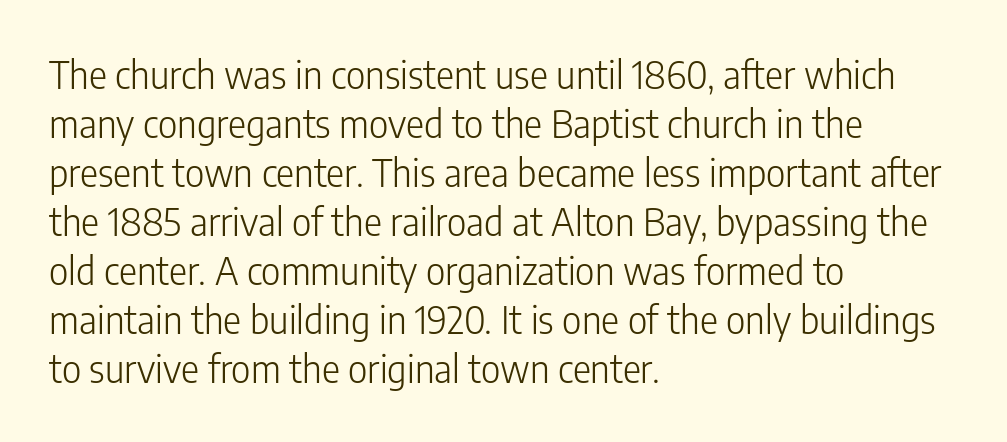
Q: Is the text bold? A: No.
Q: Is the text italic (slanted)? A: No, it is upright.
Q: Is the typeface a serif or a sans-serif typeface? A: Sans-serif.
Q: Is the text underlined? A: No.
Q: How is the paragraph aligned? A: Left-aligned.
Q: Is the spacing between letters normal or unusually wide? A: Normal.
Q: Is the spacing between lines tight, normal or loose? A: Normal.
Q: Width (condensed, normal, or wide)? A: Condensed.
Q: Stroke contrast? A: Low.
Q: x-height? A: Medium.
Q: Monospaced? A: No.
